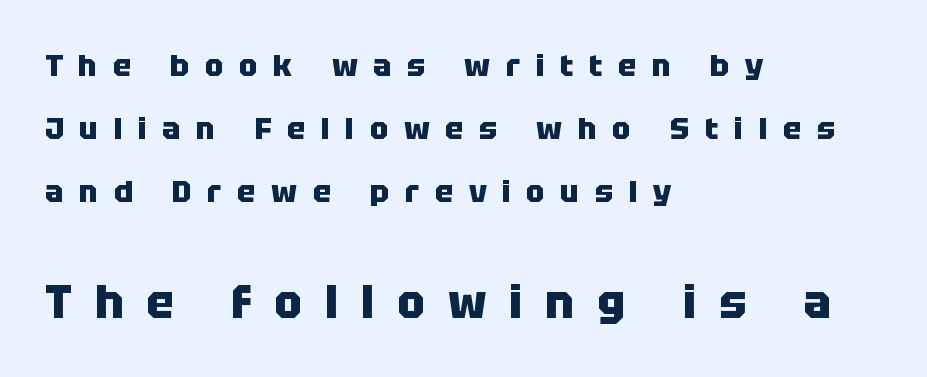
Q: Is the text bold? A: Yes.
Q: Is the text italic (slanted)? A: No, it is upright.
Q: Is the typeface a serif or a sans-serif typeface? A: Sans-serif.
Q: Is the text underlined? A: No.
Q: How is the paragraph aligned? A: Left-aligned.
Q: Is the spacing between letters normal or unusually wide? A: Unusually wide.
Q: Is the spacing between lines tight, normal or loose? A: Loose.
Q: Which block of text is set in a larger size, the first (top) or the second (bottom)? A: The second (bottom) one.
Q: Width (condensed, normal, or wide)? A: Normal.
Q: Stroke contrast? A: Low.
Q: x-height? A: Large.
Q: Monospaced? A: No.
